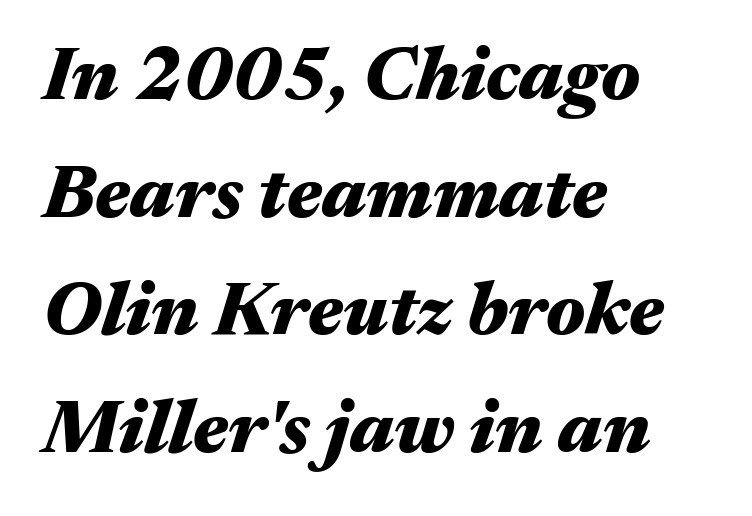
Q: Is the text bold? A: Yes.
Q: Is the text italic (slanted)? A: Yes, it leans right by about 17 degrees.
Q: Is the text underlined? A: No.
Q: How is the paragraph aligned? A: Left-aligned.
Q: Is the spacing between letters normal or unusually wide? A: Normal.
Q: Is the spacing between lines tight, normal or loose? A: Normal.
Q: Width (condensed, normal, or wide)? A: Wide.
Q: Stroke contrast? A: Medium.
Q: x-height? A: Medium.
Q: Monospaced? A: No.
